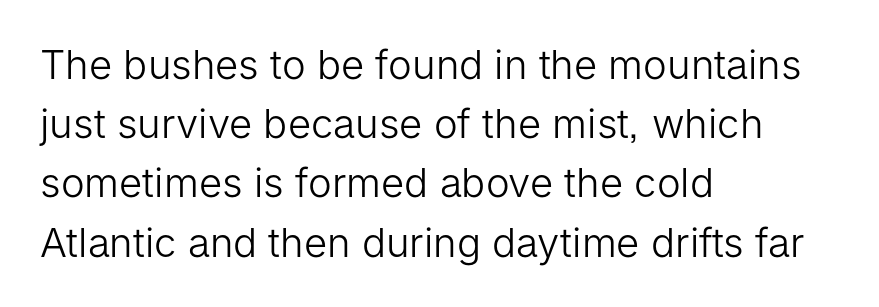
The image shows 40 px light sans-serif type, upright; set left-aligned, normal line spacing (1.48x), normal letter spacing, not underlined; low stroke contrast and a medium x-height.
